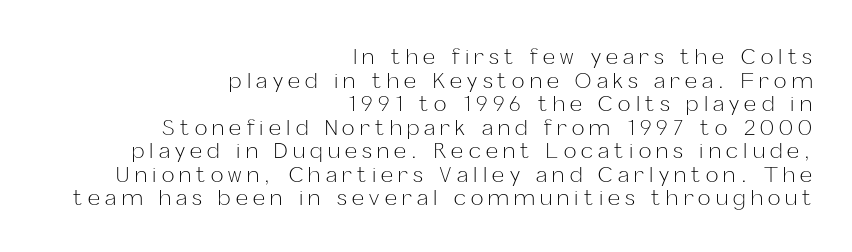
{"italic": "no", "bold": "no", "underline": "no", "align": "right", "line_spacing": "tight", "line_spacing_ratio": 1.12, "letter_spacing": "wide", "letter_spacing_em": 0.25, "glyph_px": 21}
